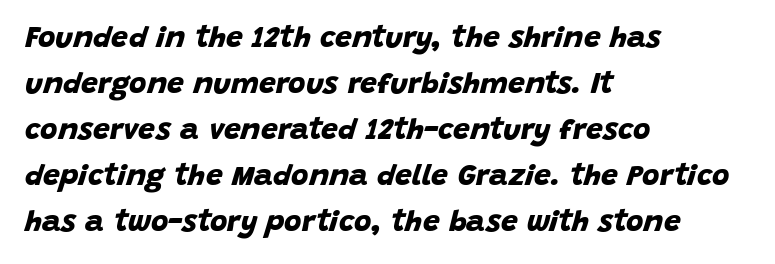
Q: Is the text bold? A: Yes.
Q: Is the typeface a serif or a sans-serif typeface? A: Sans-serif.
Q: Is the text underlined? A: No.
Q: How is the paragraph aligned? A: Left-aligned.
Q: Is the spacing between letters normal or unusually wide? A: Normal.
Q: Is the spacing between lines tight, normal or loose? A: Normal.
Q: Width (condensed, normal, or wide)? A: Normal.
Q: Stroke contrast? A: Low.
Q: x-height? A: Large.
Q: Monospaced? A: No.
